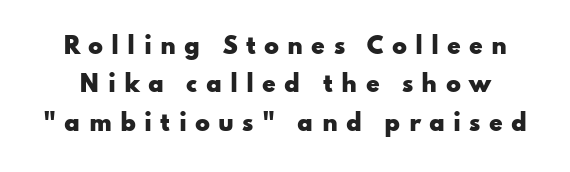
The lettering holds an erect, upright posture throughout. The zone under the glyphs is completely vacant. The font is running at its bold setting. Short note: letters widely spaced.
